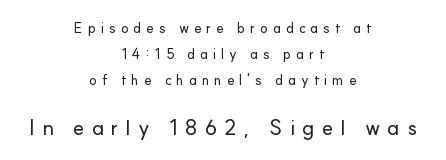
Every character sits straight up, as roman type does. If you squint, the bottom block still reads clearly — it's the larger of the two. This sample uses expanded letter spacing, leaving extra air between glyphs. The gap between lines stays unmarked. A centered setting, common on invitations and titles, is used for this passage.
